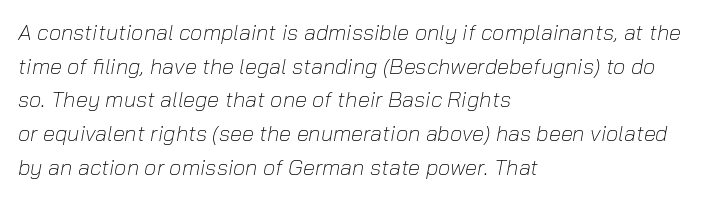
The passage shown is not underscored anywhere. When letters slant like this, we call the style italic. Normally led — the rows are evenly, conventionally spaced. Heaviness? Minimal to ordinary, like unemphasized prose.
